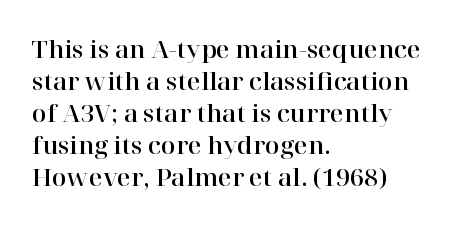
{"italic": "no", "underline": "no", "align": "left", "line_spacing": "normal", "line_spacing_ratio": 1.33, "letter_spacing": "normal", "letter_spacing_em": 0.0, "glyph_px": 24}
